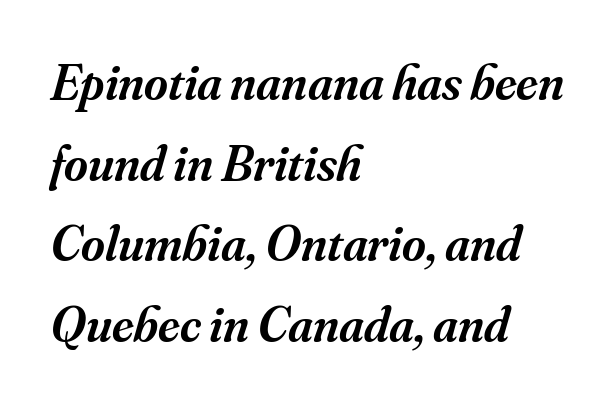
{"serif": "yes", "italic": "yes", "lean": "right", "slant_degrees": 16, "bold": "semi", "weight": "semibold", "width": "normal", "stroke_contrast": "medium", "x_height": "small", "monospaced": "no", "underline": "no", "align": "left", "line_spacing": "normal", "line_spacing_ratio": 1.58, "letter_spacing": "normal", "letter_spacing_em": 0.0, "glyph_px": 51}
